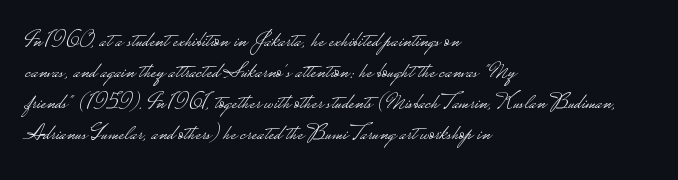
{"bold": "no", "underline": "no", "align": "left", "line_spacing": "normal", "line_spacing_ratio": 1.35, "letter_spacing": "normal", "letter_spacing_em": 0.0, "glyph_px": 23}
